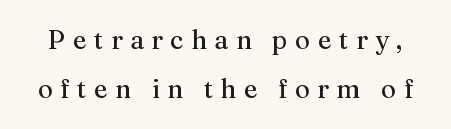
The image shows 26 px text type, upright; set loose line spacing (1.9x), unusually wide letter spacing (+0.29 em), not underlined.
